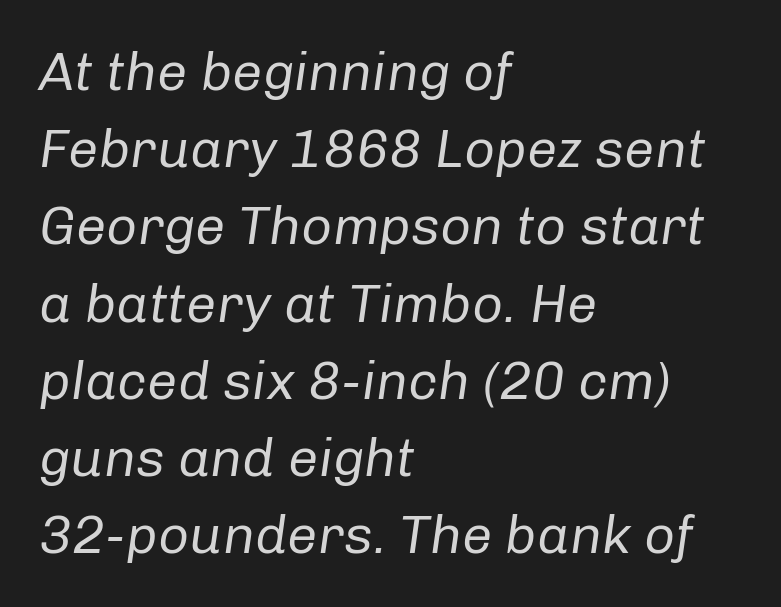
These lines sit exactly where default settings would place them. The passage shown has conventional tracking throughout. This is oblique type, the kind used for emphasis or titles. Stems and bowls with no extra thickness — not bold. Clear beneath every line of the passage.
